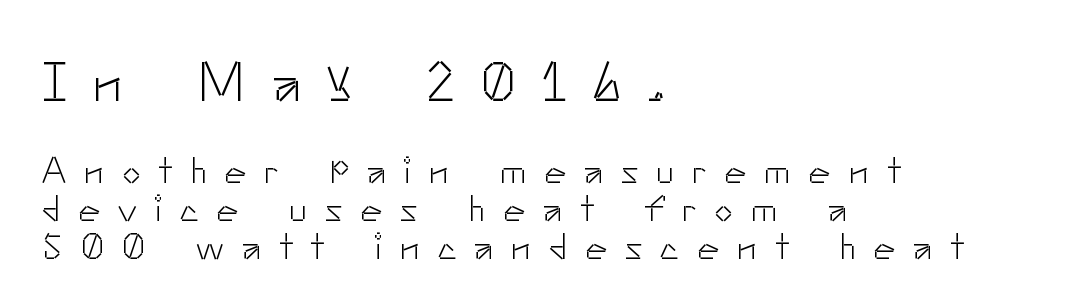
What's the leading like? Squeezed, with rows nearly overlapping. The weight tops out at a normal text grade. Proportional: the letters do not fall into vertical columns. This sample uses a sans-serif face.
